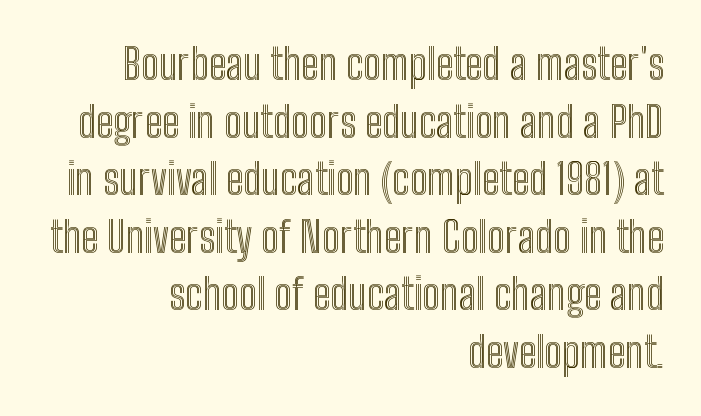
Q: Is the text italic (slanted)? A: No, it is upright.
Q: Is the text underlined? A: No.
Q: How is the paragraph aligned? A: Right-aligned.
Q: Is the spacing between letters normal or unusually wide? A: Normal.
Q: Is the spacing between lines tight, normal or loose? A: Normal.
Q: Width (condensed, normal, or wide)? A: Condensed.
Q: x-height? A: Medium.
Q: Monospaced? A: No.
